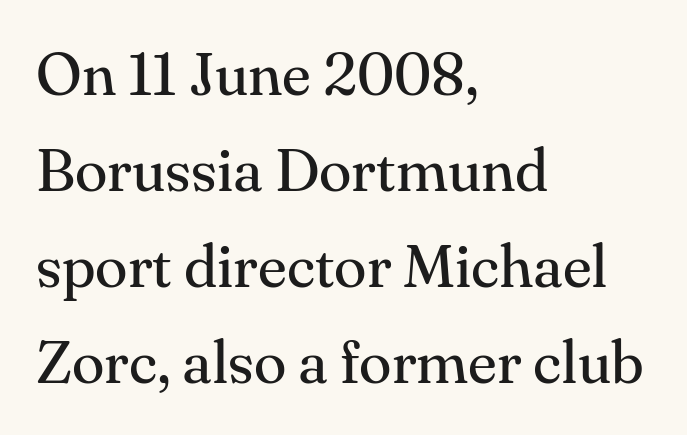
If you measured baseline to baseline, you'd find a middling distance. The axis of the letterforms is exactly vertical. The lines in this sample share a left origin and differ only in where they stop. Underlining? Definitely not there. Note: serifs present on the glyphs.
